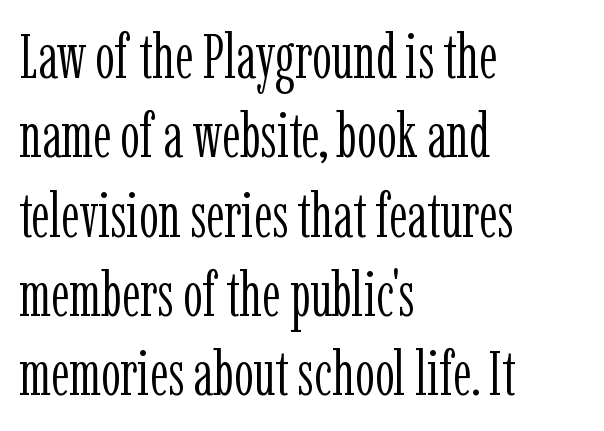
Q: Is the text bold? A: No.
Q: Is the text italic (slanted)? A: No, it is upright.
Q: Is the typeface a serif or a sans-serif typeface? A: Serif.
Q: Is the text underlined? A: No.
Q: How is the paragraph aligned? A: Left-aligned.
Q: Is the spacing between letters normal or unusually wide? A: Normal.
Q: Is the spacing between lines tight, normal or loose? A: Normal.
Q: Width (condensed, normal, or wide)? A: Condensed.
Q: Stroke contrast? A: Low.
Q: x-height? A: Medium.
Q: Monospaced? A: No.
